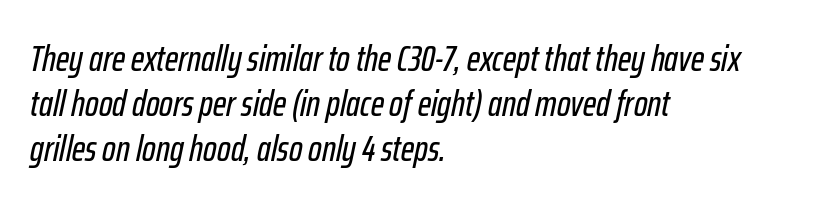
Q: Is the text italic (slanted)? A: Yes, it leans right by about 12 degrees.
Q: Is the text underlined? A: No.
Q: How is the paragraph aligned? A: Left-aligned.
Q: Is the spacing between letters normal or unusually wide? A: Normal.
Q: Is the spacing between lines tight, normal or loose? A: Normal.
Q: Width (condensed, normal, or wide)? A: Condensed.
Q: Stroke contrast? A: Low.
Q: x-height? A: Medium.
Q: Monospaced? A: No.
